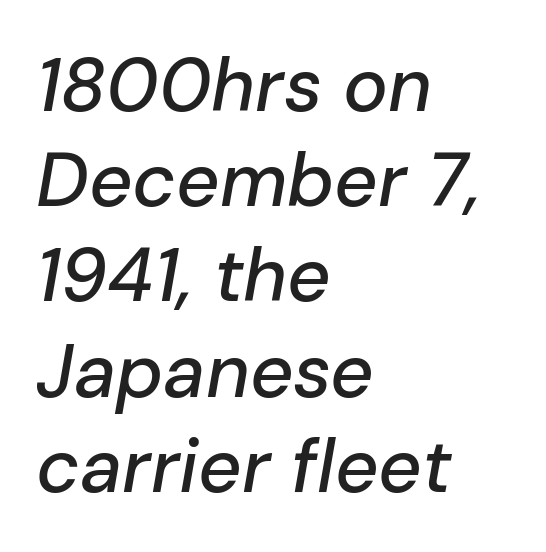
The image shows 75 px text type, italic (leaning right); set left-aligned, normal line spacing (1.27x), normal letter spacing, not underlined; low stroke contrast and a medium x-height.
